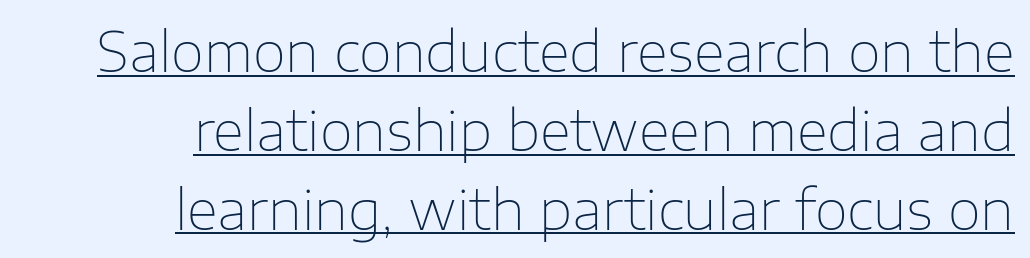
The image shows 54 px thin sans-serif type, upright; set right-aligned, normal line spacing (1.46x), normal letter spacing, underlined; low stroke contrast and a medium x-height.
